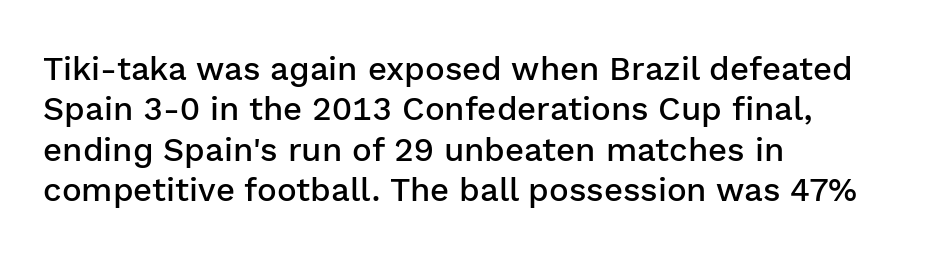
{"serif": "no", "italic": "no", "bold": "semi", "weight": "semibold", "width": "normal", "stroke_contrast": "low", "x_height": "medium", "monospaced": "no", "underline": "no", "align": "left", "line_spacing_ratio": 1.22, "letter_spacing": "normal", "letter_spacing_em": 0.0, "glyph_px": 33}
